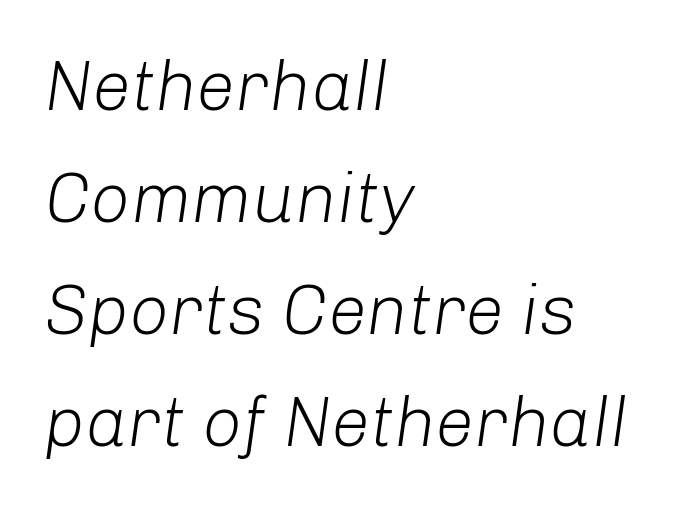
The image shows 70 px light type, italic (leaning right); set left-aligned, normal line spacing (1.6x), normal letter spacing, not underlined; low stroke contrast and a medium x-height.
